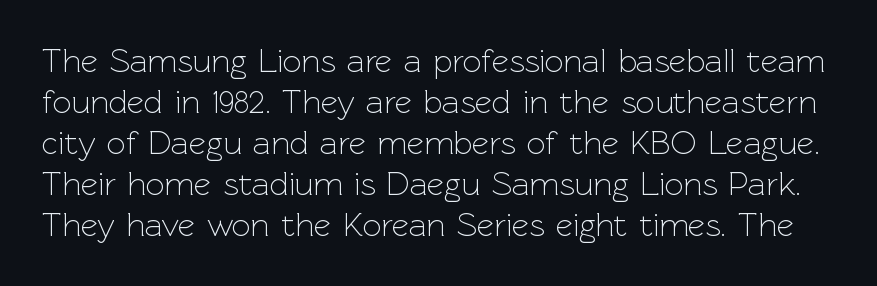
Q: Is the text bold? A: No.
Q: Is the text italic (slanted)? A: No, it is upright.
Q: Is the typeface a serif or a sans-serif typeface? A: Sans-serif.
Q: Is the text underlined? A: No.
Q: Is the spacing between letters normal or unusually wide? A: Normal.
Q: Width (condensed, normal, or wide)? A: Normal.
Q: x-height? A: Medium.
Q: Monospaced? A: No.
